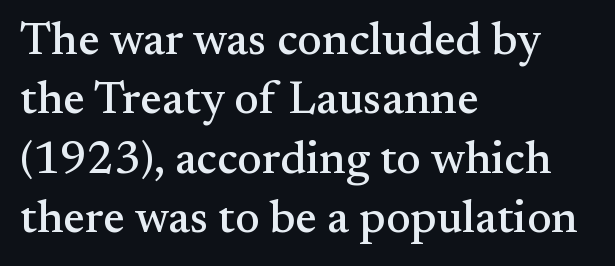
Q: Is the text italic (slanted)? A: No, it is upright.
Q: Is the typeface a serif or a sans-serif typeface? A: Serif.
Q: Is the text underlined? A: No.
Q: How is the paragraph aligned? A: Left-aligned.
Q: Is the spacing between letters normal or unusually wide? A: Normal.
Q: Is the spacing between lines tight, normal or loose? A: Normal.
Q: Width (condensed, normal, or wide)? A: Normal.
Q: Stroke contrast? A: Medium.
Q: x-height? A: Small.
Q: Monospaced? A: No.
